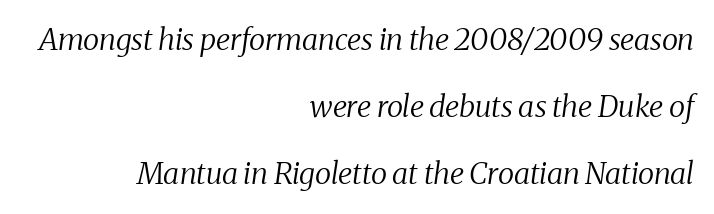
Q: Is the text bold? A: No.
Q: Is the text italic (slanted)? A: Yes, it leans right by about 8 degrees.
Q: Is the typeface a serif or a sans-serif typeface? A: Serif.
Q: Is the text underlined? A: No.
Q: How is the paragraph aligned? A: Right-aligned.
Q: Is the spacing between letters normal or unusually wide? A: Normal.
Q: Is the spacing between lines tight, normal or loose? A: Loose.
Q: Width (condensed, normal, or wide)? A: Normal.
Q: Stroke contrast? A: Medium.
Q: x-height? A: Medium.
Q: Monospaced? A: No.
